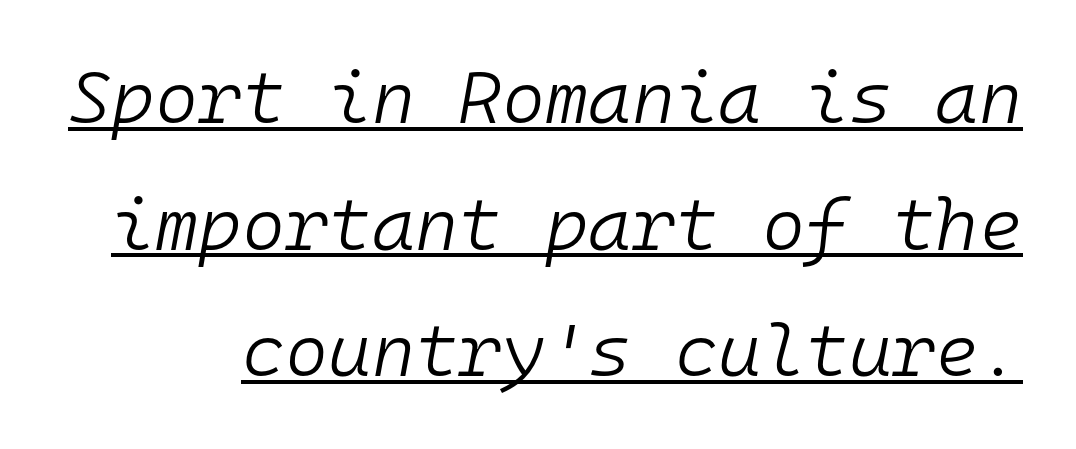
The image shows 74 px light type, italic (leaning right), monospaced; set line spacing 1.71x, normal letter spacing, underlined; low stroke contrast and a medium x-height.
